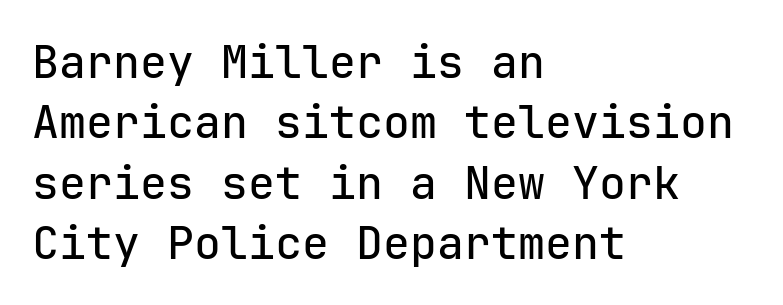
Q: Is the text italic (slanted)? A: No, it is upright.
Q: Is the typeface a serif or a sans-serif typeface? A: Sans-serif.
Q: Is the text underlined? A: No.
Q: How is the paragraph aligned? A: Left-aligned.
Q: Is the spacing between letters normal or unusually wide? A: Normal.
Q: Is the spacing between lines tight, normal or loose? A: Normal.
Q: Width (condensed, normal, or wide)? A: Normal.
Q: Stroke contrast? A: Low.
Q: x-height? A: Medium.
Q: Monospaced? A: Yes.
